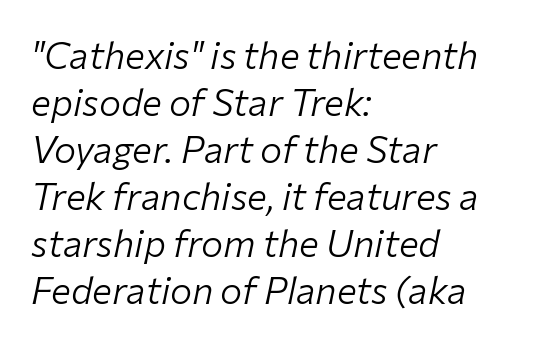
The image shows 37 px light type, italic (leaning right); set left-aligned, normal line spacing (1.27x), normal letter spacing, not underlined; low stroke contrast and a medium x-height.
